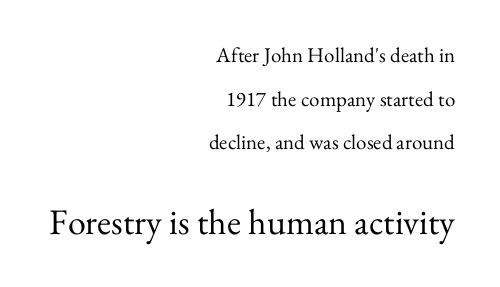
Q: Is the text bold? A: No.
Q: Is the text italic (slanted)? A: No, it is upright.
Q: Is the typeface a serif or a sans-serif typeface? A: Serif.
Q: Is the text underlined? A: No.
Q: How is the paragraph aligned? A: Right-aligned.
Q: Is the spacing between letters normal or unusually wide? A: Normal.
Q: Is the spacing between lines tight, normal or loose? A: Loose.
Q: Which block of text is set in a larger size, the first (top) or the second (bottom)? A: The second (bottom) one.
Q: Width (condensed, normal, or wide)? A: Normal.
Q: Stroke contrast? A: Medium.
Q: x-height? A: Small.
Q: Monospaced? A: No.
